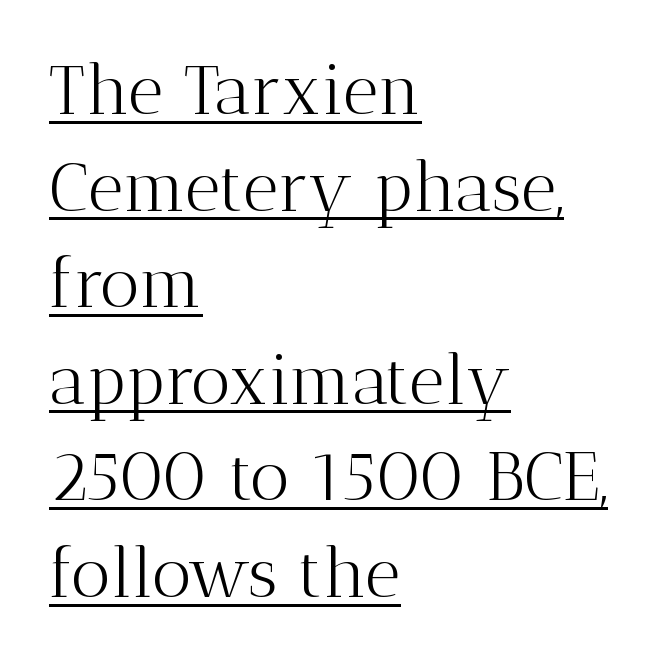
Upright lettering throughout. In terms of letterform style, serifs are clearly present. Does extra space separate the letters? No, they use regular spacing. Here the designer chose a conventional face with non-uniform glyph widths.
